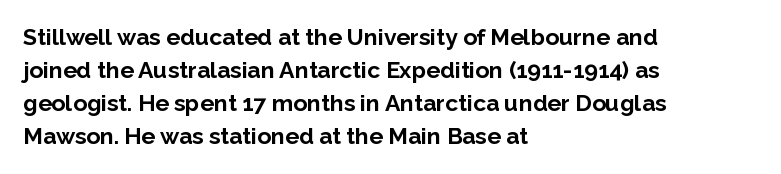
Q: Is the text bold? A: Yes.
Q: Is the text italic (slanted)? A: No, it is upright.
Q: Is the text underlined? A: No.
Q: How is the paragraph aligned? A: Left-aligned.
Q: Is the spacing between letters normal or unusually wide? A: Normal.
Q: Is the spacing between lines tight, normal or loose? A: Normal.
